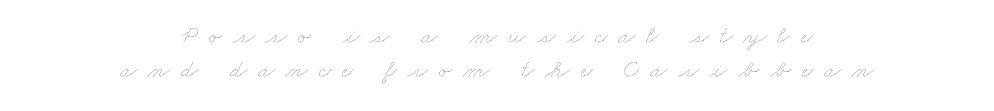
Q: Is the text bold? A: No.
Q: Is the text underlined? A: No.
Q: How is the paragraph aligned? A: Centered.
Q: Is the spacing between letters normal or unusually wide? A: Unusually wide.
Q: Is the spacing between lines tight, normal or loose? A: Normal.
